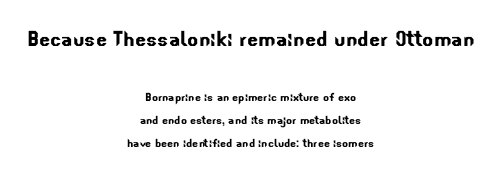
{"underline": "no", "align": "center", "line_spacing": "normal", "line_spacing_ratio": 1.66, "letter_spacing": "normal", "letter_spacing_em": 0.0, "larger_block": "first", "size_ratio": 1.86, "glyph_px": 26}
